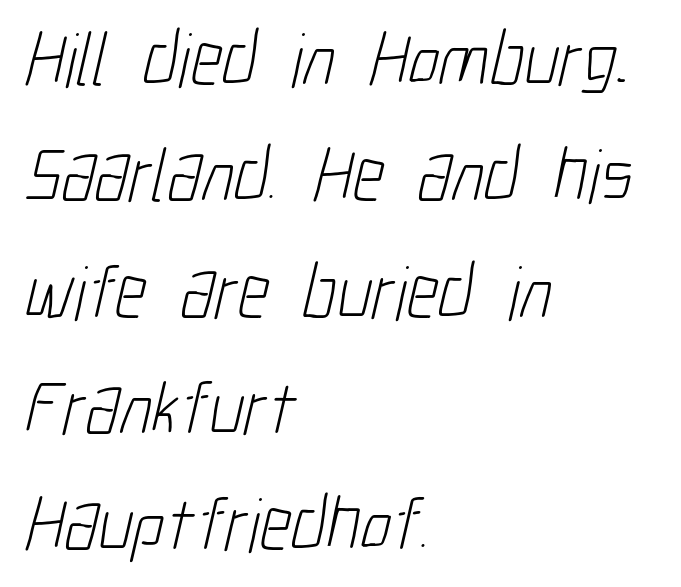
{"serif": "no", "bold": "no", "weight": "light", "width": "condensed", "stroke_contrast": "low", "x_height": "medium", "monospaced": "no", "underline": "no", "align": "left", "line_spacing": "normal", "line_spacing_ratio": 1.53, "letter_spacing": "normal", "letter_spacing_em": 0.0, "glyph_px": 76}
